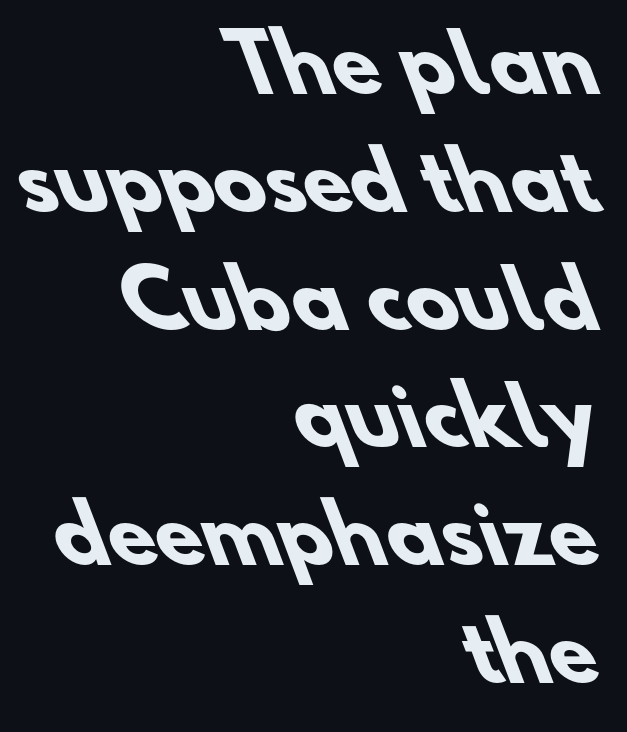
Type without underlining. This sample keeps an unexceptional amount of space between lines. This sample uses plain, unmodified letter spacing. Proportional: the letters do not fall into vertical columns. The paragraph shown leans on its right margin. Summary of weight: heavy, a full bold.
